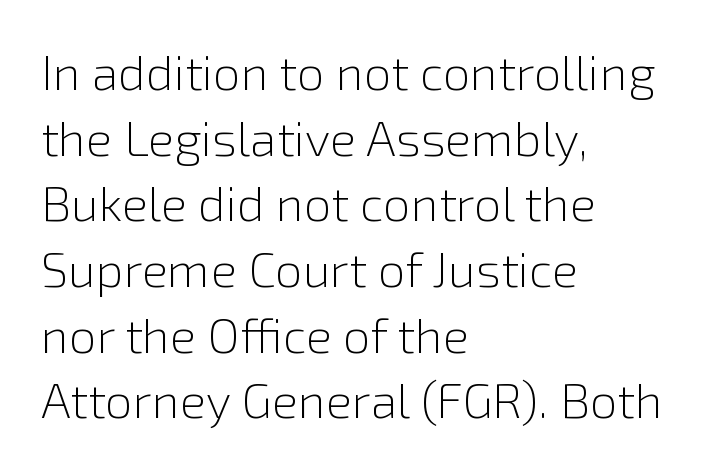
{"serif": "no", "italic": "no", "bold": "no", "weight": "light", "width": "normal", "x_height": "medium", "monospaced": "no", "underline": "no", "align": "left", "line_spacing": "normal", "line_spacing_ratio": 1.34, "letter_spacing": "normal", "letter_spacing_em": 0.0, "glyph_px": 49}
